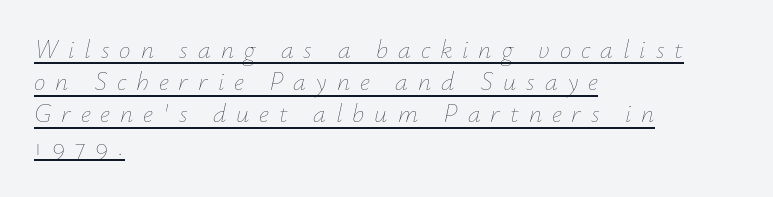
Q: Is the text bold? A: No.
Q: Is the text italic (slanted)? A: Yes, it leans right by about 12 degrees.
Q: Is the text underlined? A: Yes.
Q: How is the paragraph aligned? A: Left-aligned.
Q: Is the spacing between letters normal or unusually wide? A: Unusually wide.
